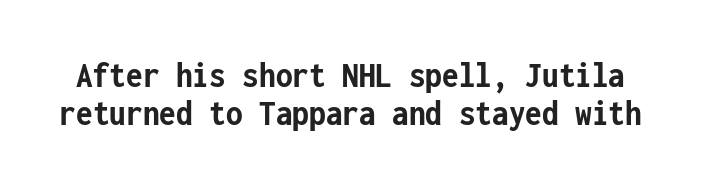
In terms of letterspacing, this is plain default setting. On the weight axis this lands at bold, roughly 700. Quick note: underline off. No feet cap the strokes, marking this as sans-serif type. Posture: straight, roman, zero tilt. A typesetter would call this leading minimal, almost set solid.
